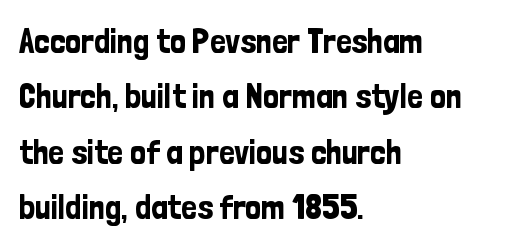
Q: Is the text italic (slanted)? A: No, it is upright.
Q: Is the typeface a serif or a sans-serif typeface? A: Sans-serif.
Q: Is the text underlined? A: No.
Q: How is the paragraph aligned? A: Left-aligned.
Q: Is the spacing between letters normal or unusually wide? A: Normal.
Q: Is the spacing between lines tight, normal or loose? A: Normal.
Q: Width (condensed, normal, or wide)? A: Condensed.
Q: Stroke contrast? A: Low.
Q: x-height? A: Medium.
Q: Monospaced? A: No.
